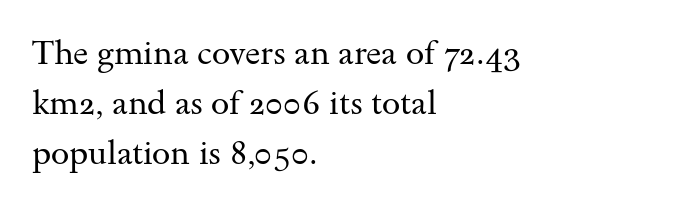
{"serif": "yes", "italic": "no", "bold": "no", "weight": "regular", "width": "wide", "stroke_contrast": "medium", "x_height": "small", "monospaced": "no", "underline": "no", "align": "left", "line_spacing": "normal", "line_spacing_ratio": 1.52, "letter_spacing": "normal", "letter_spacing_em": 0.0, "glyph_px": 33}
